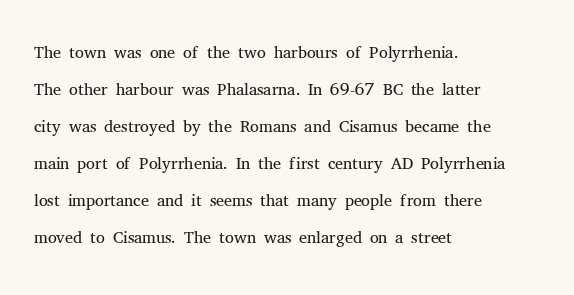
A typesetter would call this leading conventional body-copy spacing. Descender tails drop into unmarked territory. Visually the block forms a straight wall on the left and a jagged coastline on the right. Do the letters lean? They stand straight.
